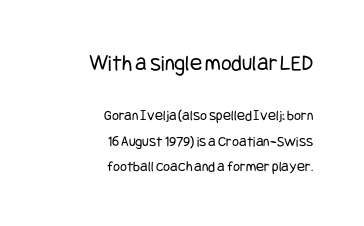
Q: Is the text bold? A: No.
Q: Is the text italic (slanted)? A: No, it is upright.
Q: Is the text underlined? A: No.
Q: How is the paragraph aligned? A: Right-aligned.
Q: Is the spacing between letters normal or unusually wide? A: Normal.
Q: Is the spacing between lines tight, normal or loose? A: Normal.
Q: Which block of text is set in a larger size, the first (top) or the second (bottom)? A: The first (top) one.
